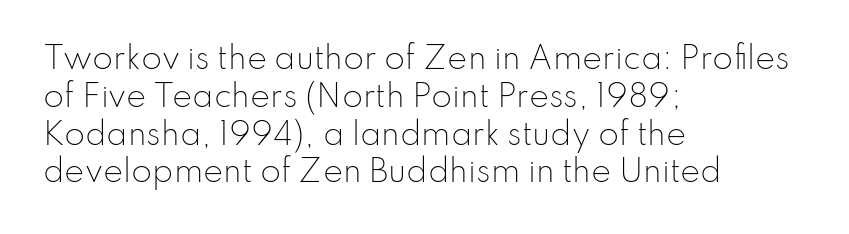
The image shows 30 px light sans-serif type, upright; set left-aligned, normal line spacing (1.26x), normal letter spacing, not underlined; low stroke contrast and a small x-height.
